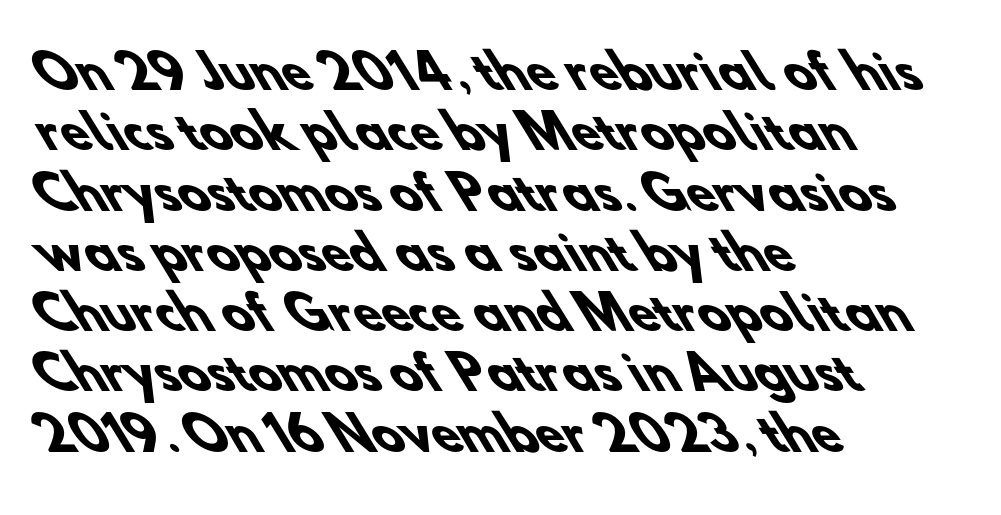
The image shows 46 px heavy sans-serif type; set left-aligned, normal line spacing (1.31x), normal letter spacing, not underlined; low stroke contrast and a small x-height.
